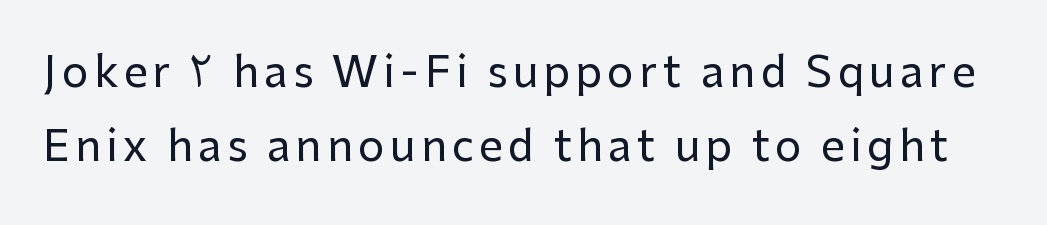
Q: Is the text italic (slanted)? A: No, it is upright.
Q: Is the typeface a serif or a sans-serif typeface? A: Sans-serif.
Q: Is the text underlined? A: No.
Q: Width (condensed, normal, or wide)? A: Normal.
Q: Stroke contrast? A: Low.
Q: x-height? A: Medium.
Q: Monospaced? A: No.
